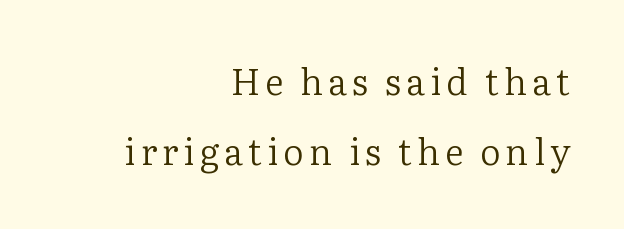
The image shows 36 px regular-weight serif type, upright; set right-aligned, loose line spacing (1.94x), not underlined; low stroke contrast and a medium x-height.
